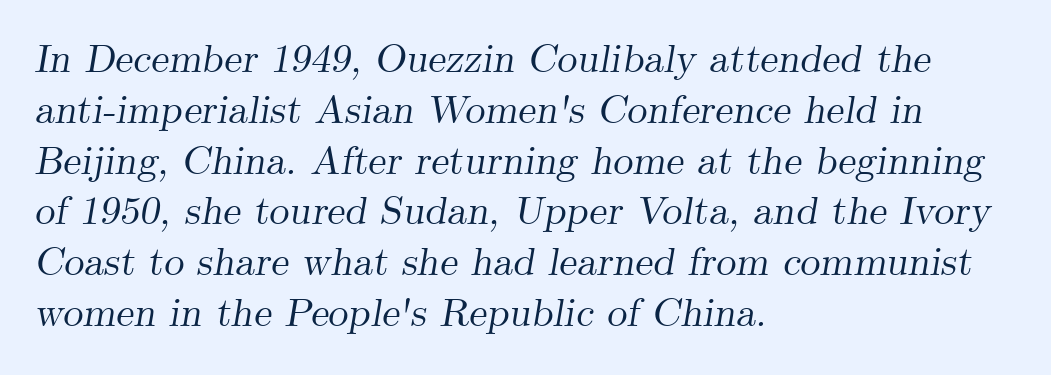
{"serif": "yes", "italic": "yes", "lean": "right", "slant_degrees": 9, "width": "normal", "stroke_contrast": "medium", "x_height": "small", "monospaced": "no", "underline": "no", "align": "left", "line_spacing": "normal", "line_spacing_ratio": 1.27, "letter_spacing": "normal", "letter_spacing_em": 0.0, "glyph_px": 40}
